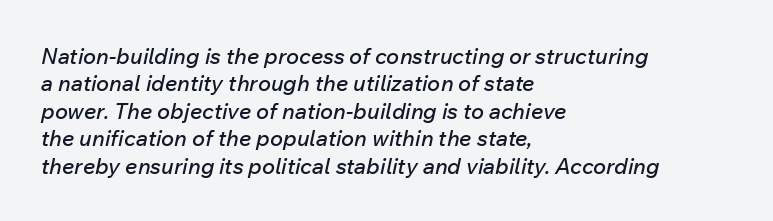
{"italic": "yes", "lean": "right", "slant_degrees": 12, "underline": "no", "align": "left", "line_spacing": "normal", "line_spacing_ratio": 1.25, "letter_spacing": "normal", "letter_spacing_em": 0.0, "glyph_px": 22}
